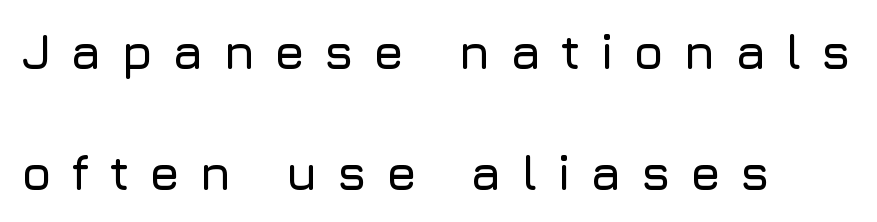
You can tell it's not italic because the verticals are truly vertical. Characters follow at a spacing far wider than the type designer built in. One-word summary of the alignment: left. The gap between lines stays unmarked. Whoever set this chose breathing room over compactness in the vertical rhythm. The designer went with a sans here, leaving each stem footless.
